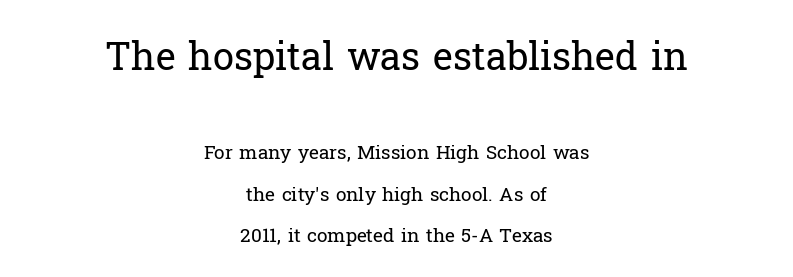
Posture: straight, roman, zero tilt. The lines are quadded center. Examine the stroke ends and you'll spot serifs. This block would shrink considerably if given ordinary leading; it's expanded now. Note the varied advance widths — an 'i' is clearly narrower than an 'm'.
